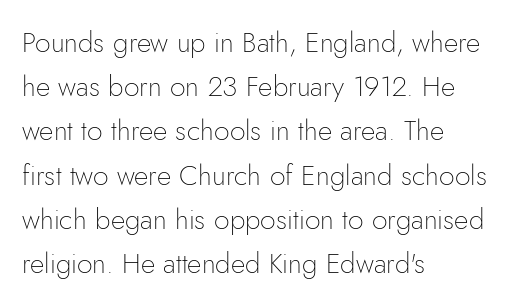
The face used here is rendered with its standard letterfit. Counters stay open thanks to moderate or lighter strokes. Letterform terminals end flat and unadorned throughout the passage. The passage shown is typed in a proportional face where columns would drift.
